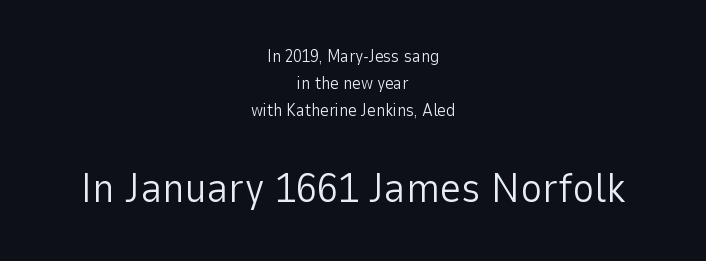
Q: Is the text bold? A: No.
Q: Is the text italic (slanted)? A: No, it is upright.
Q: Is the typeface a serif or a sans-serif typeface? A: Sans-serif.
Q: Is the text underlined? A: No.
Q: How is the paragraph aligned? A: Centered.
Q: Is the spacing between letters normal or unusually wide? A: Normal.
Q: Is the spacing between lines tight, normal or loose? A: Normal.
Q: Which block of text is set in a larger size, the first (top) or the second (bottom)? A: The second (bottom) one.
Q: Width (condensed, normal, or wide)? A: Normal.
Q: Stroke contrast? A: Low.
Q: x-height? A: Medium.
Q: Monospaced? A: No.
